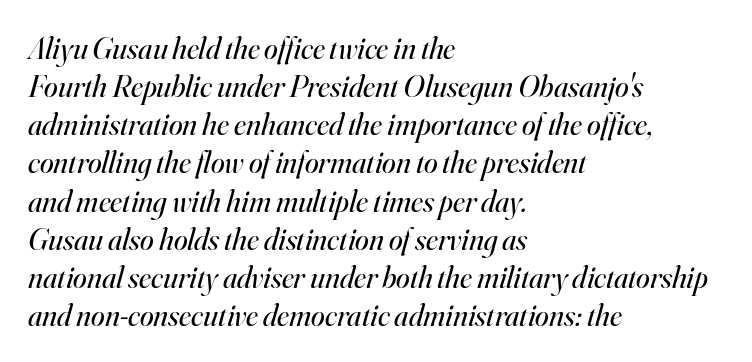
{"serif": "yes", "italic": "yes", "lean": "right", "slant_degrees": 16, "bold": "no", "weight": "regular", "width": "normal", "stroke_contrast": "high", "x_height": "small", "monospaced": "no", "underline": "no", "align": "left", "line_spacing_ratio": 1.23, "letter_spacing": "normal", "letter_spacing_em": 0.0, "glyph_px": 31}
